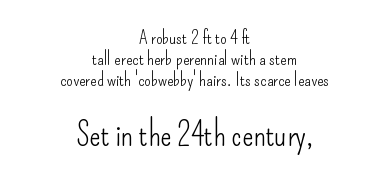
Q: Is the text bold? A: No.
Q: Is the text italic (slanted)? A: No, it is upright.
Q: Is the typeface a serif or a sans-serif typeface? A: Sans-serif.
Q: Is the text underlined? A: No.
Q: How is the paragraph aligned? A: Centered.
Q: Is the spacing between letters normal or unusually wide? A: Normal.
Q: Is the spacing between lines tight, normal or loose? A: Tight.
Q: Which block of text is set in a larger size, the first (top) or the second (bottom)? A: The second (bottom) one.
Q: Width (condensed, normal, or wide)? A: Condensed.
Q: Stroke contrast? A: Low.
Q: x-height? A: Small.
Q: Monospaced? A: No.
